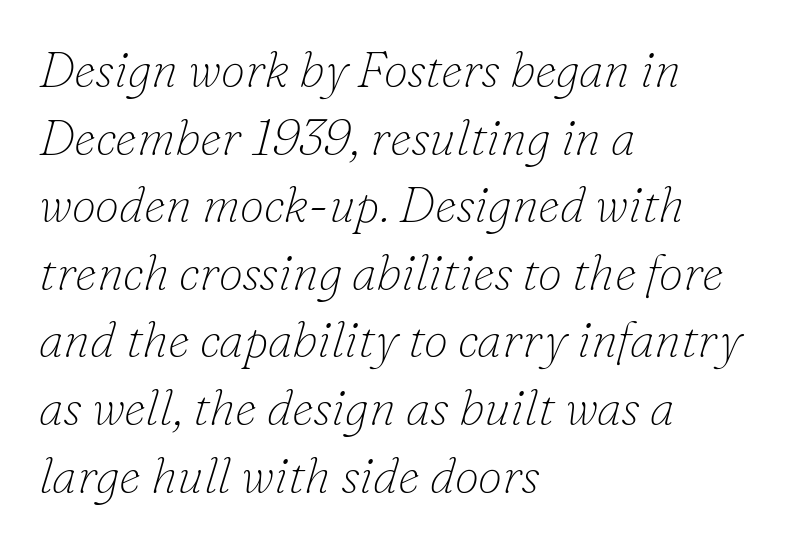
This sample has the flowing, uneven cadence of proportional lettering. When letters slant like this, we call the style italic. Descenders hang freely into open space. To sum up the face: it has serifs.
